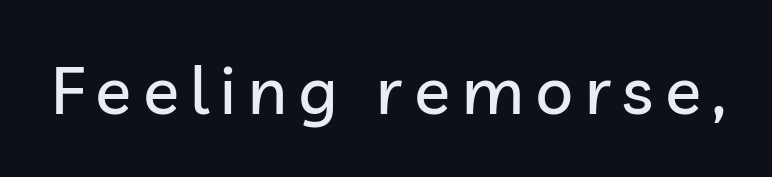
Spacing verdict: proportional, widths tailored to each character. Every stem runs plumb, perpendicular to the baseline. Check where the strokes stop: nothing finishes them off — pure sans. The gap between lines stays unmarked.
